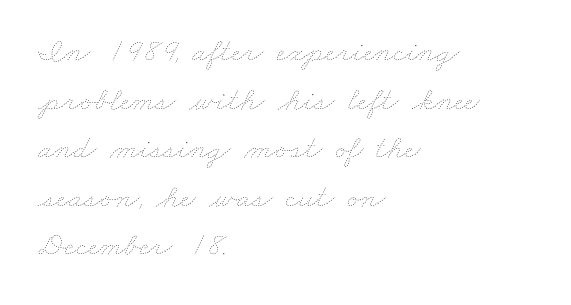
{"bold": "no", "weight": "thin", "width": "wide", "stroke_contrast": "low", "x_height": "small", "monospaced": "no", "underline": "no", "align": "left", "line_spacing": "normal", "line_spacing_ratio": 1.47, "letter_spacing": "normal", "letter_spacing_em": 0.0, "glyph_px": 33}
